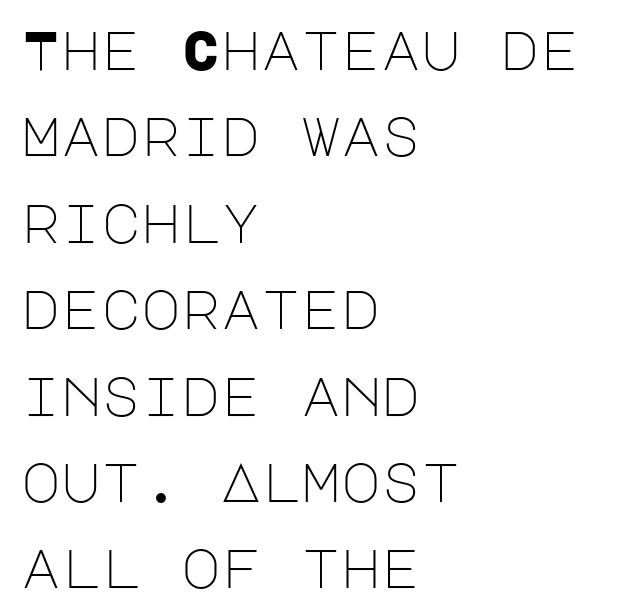
These lines stack with their left ends in a neat column. Tall strokes in this sample are plumb rather than angled. The characters display no serif detailing; their extremities are plain. Letter spacing: default. No heavy texture on the line: the type isn't bold. Descender tails drop into unmarked territory.
